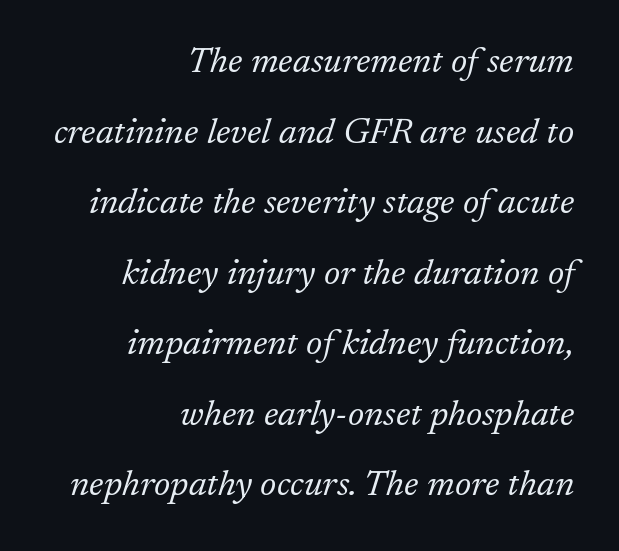
Q: Is the text bold? A: No.
Q: Is the text italic (slanted)? A: Yes, it leans right by about 17 degrees.
Q: Is the typeface a serif or a sans-serif typeface? A: Serif.
Q: Is the text underlined? A: No.
Q: How is the paragraph aligned? A: Right-aligned.
Q: Is the spacing between letters normal or unusually wide? A: Normal.
Q: Is the spacing between lines tight, normal or loose? A: Loose.
Q: Width (condensed, normal, or wide)? A: Normal.
Q: Stroke contrast? A: Low.
Q: x-height? A: Medium.
Q: Monospaced? A: No.
